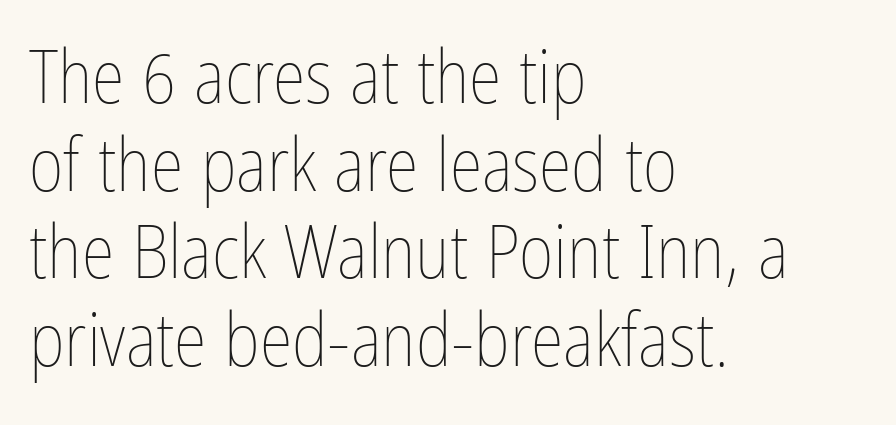
The image shows 75 px thin, condensed type, upright; set left-aligned, line spacing 1.17x, normal letter spacing, not underlined; low stroke contrast and a medium x-height.
